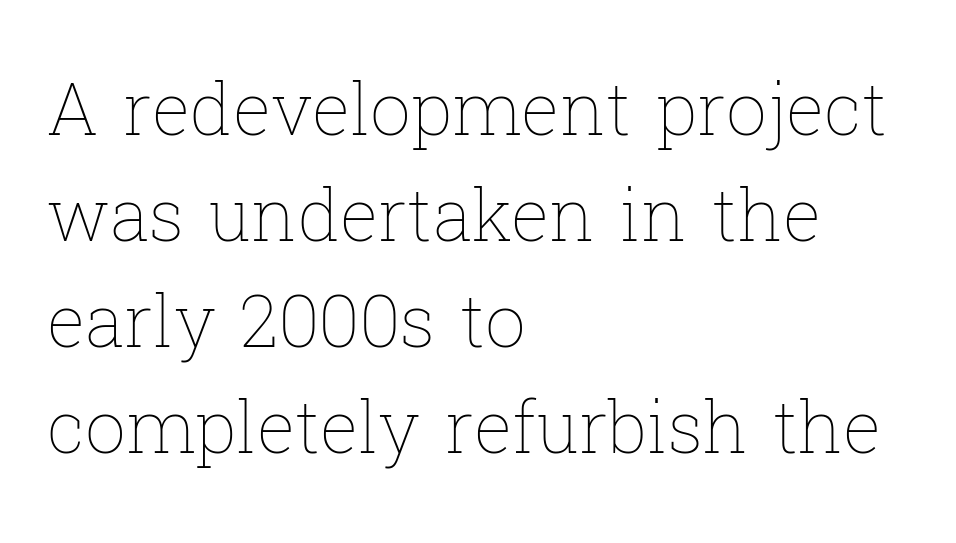
The line-height multiplier appears to be the usual default. Descender tails drop into unmarked territory. Letters have the restrained weight of plain body copy at most. Is the block centered? No — it sits flush against the left margin.
